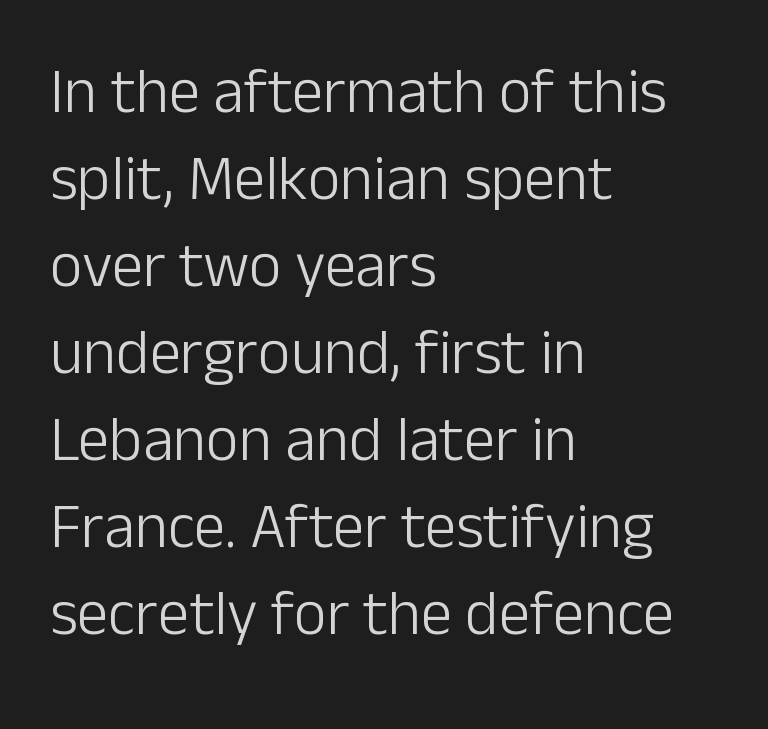
The zone under the glyphs is completely vacant. The gaps between neighbouring characters are ordinary and unremarkable. How would I describe the line gaps? Plain and ordinary. If you drew a line through each stem, it would be perfectly vertical. These lines are composed in type without serifs.
